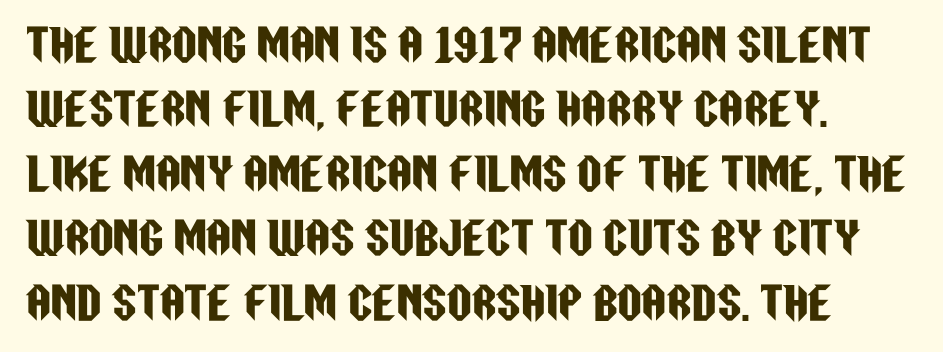
Q: Is the text italic (slanted)? A: No, it is upright.
Q: Is the typeface a serif or a sans-serif typeface? A: Sans-serif.
Q: Is the text underlined? A: No.
Q: Is the spacing between letters normal or unusually wide? A: Normal.
Q: Is the spacing between lines tight, normal or loose? A: Normal.
Q: Width (condensed, normal, or wide)? A: Condensed.
Q: Stroke contrast? A: Low.
Q: x-height? A: Large.
Q: Monospaced? A: No.
